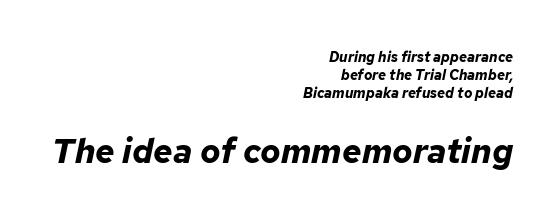
Q: Is the text bold? A: Yes.
Q: Is the text italic (slanted)? A: Yes, it leans right by about 12 degrees.
Q: Is the text underlined? A: No.
Q: How is the paragraph aligned? A: Right-aligned.
Q: Is the spacing between letters normal or unusually wide? A: Normal.
Q: Is the spacing between lines tight, normal or loose? A: Normal.
Q: Which block of text is set in a larger size, the first (top) or the second (bottom)? A: The second (bottom) one.
Q: Width (condensed, normal, or wide)? A: Normal.
Q: Stroke contrast? A: Low.
Q: x-height? A: Medium.
Q: Monospaced? A: No.
